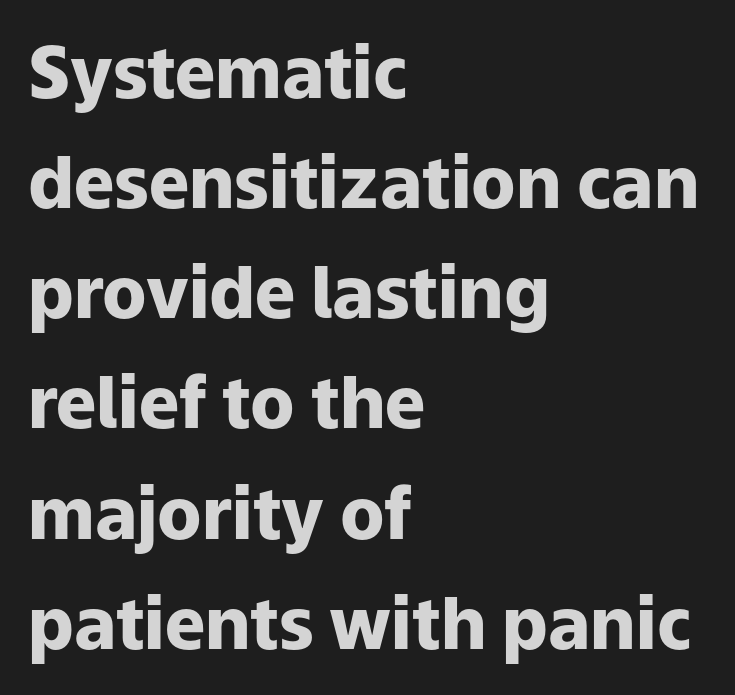
{"serif": "no", "italic": "no", "bold": "yes", "weight": "heavy", "width": "normal", "stroke_contrast": "low", "x_height": "medium", "monospaced": "no", "underline": "no", "align": "left", "line_spacing": "normal", "line_spacing_ratio": 1.53, "letter_spacing": "normal", "letter_spacing_em": 0.0, "glyph_px": 72}
